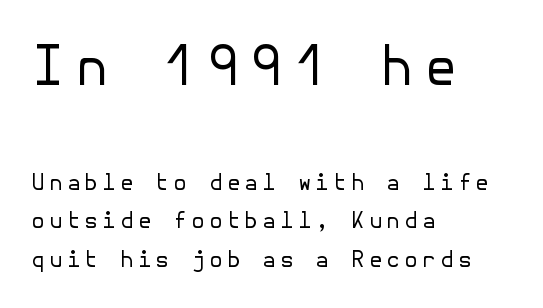
Q: Is the text bold? A: No.
Q: Is the text italic (slanted)? A: No, it is upright.
Q: Is the typeface a serif or a sans-serif typeface? A: Sans-serif.
Q: Is the text underlined? A: No.
Q: How is the paragraph aligned? A: Left-aligned.
Q: Which block of text is set in a larger size, the first (top) or the second (bottom)? A: The first (top) one.
Q: Width (condensed, normal, or wide)? A: Normal.
Q: Stroke contrast? A: Low.
Q: x-height? A: Medium.
